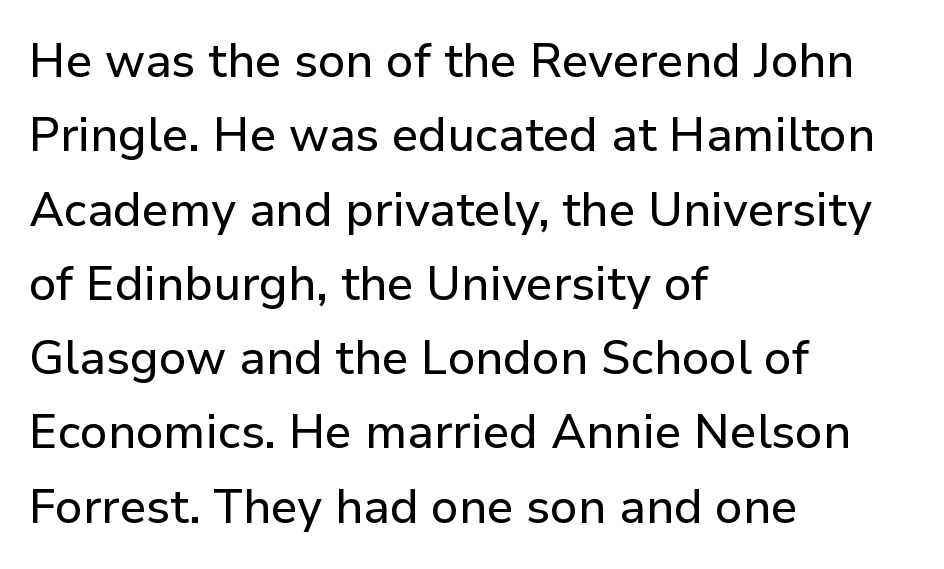
The image shows 47 px sans-serif type, upright; set left-aligned, normal line spacing (1.58x), normal letter spacing, not underlined; low stroke contrast and a medium x-height.
